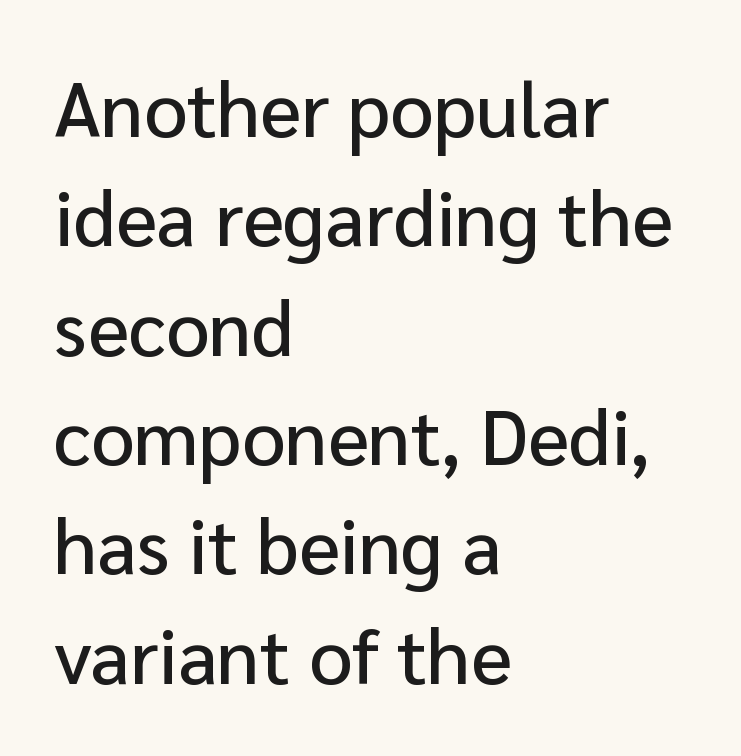
Q: Is the text italic (slanted)? A: No, it is upright.
Q: Is the typeface a serif or a sans-serif typeface? A: Sans-serif.
Q: Is the text underlined? A: No.
Q: How is the paragraph aligned? A: Left-aligned.
Q: Is the spacing between letters normal or unusually wide? A: Normal.
Q: Is the spacing between lines tight, normal or loose? A: Normal.
Q: Width (condensed, normal, or wide)? A: Normal.
Q: Stroke contrast? A: Low.
Q: x-height? A: Medium.
Q: Monospaced? A: No.
